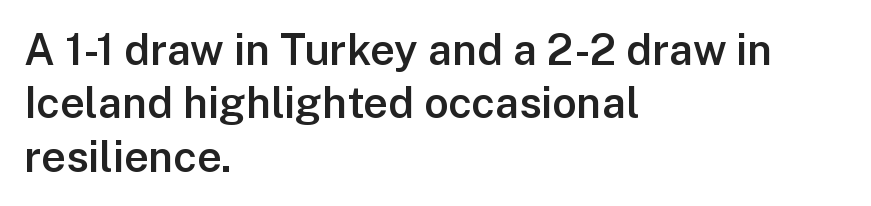
The image shows 43 px semibold sans-serif type, upright; set left-aligned, line spacing 1.24x, normal letter spacing, not underlined; low stroke contrast and a medium x-height.
